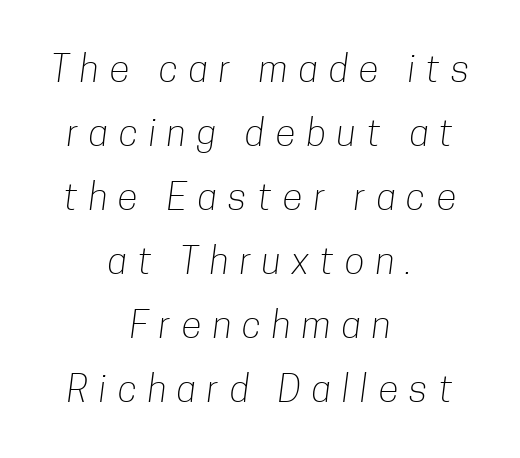
The lines are quadded center. Stroke mass is kept to a normal reading level or below. You could not count columns in this text — the font is proportionally spaced. Someone cranked the tracking dial way up on this one. Descenders are the only things crossing below the line.
